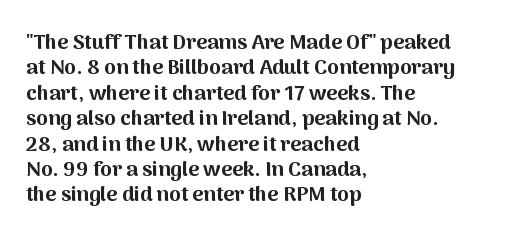
The gaps between neighbouring characters are ordinary and unremarkable. Heavy, bold letterforms. Posture: straight, roman, zero tilt. Caption: multi-line text, flush left, ragged right. Clear beneath every line of the passage.
